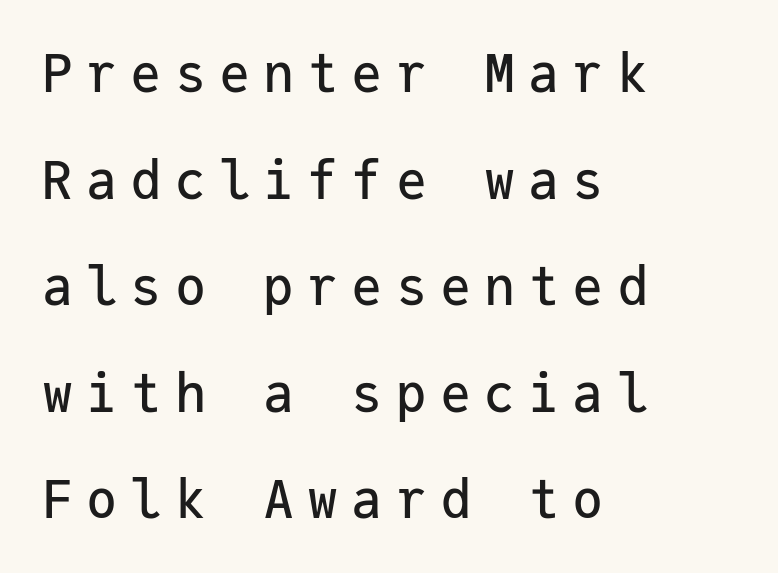
Display-style spreading of the glyphs; the letterfit is very open. A clean baseline with only descenders dipping below it. The leading is generous, giving the passage an open texture. Do the characters align in a grid? Yes, the font is monospaced.
